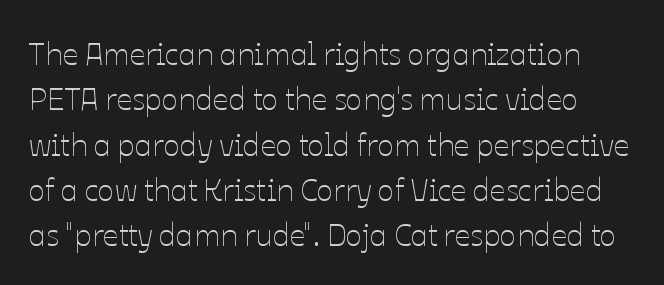
{"italic": "no", "bold": "no", "weight": "thin", "width": "normal", "stroke_contrast": "low", "x_height": "medium", "monospaced": "no", "underline": "no", "line_spacing": "normal", "line_spacing_ratio": 1.46, "letter_spacing": "normal", "letter_spacing_em": 0.0, "glyph_px": 31}
